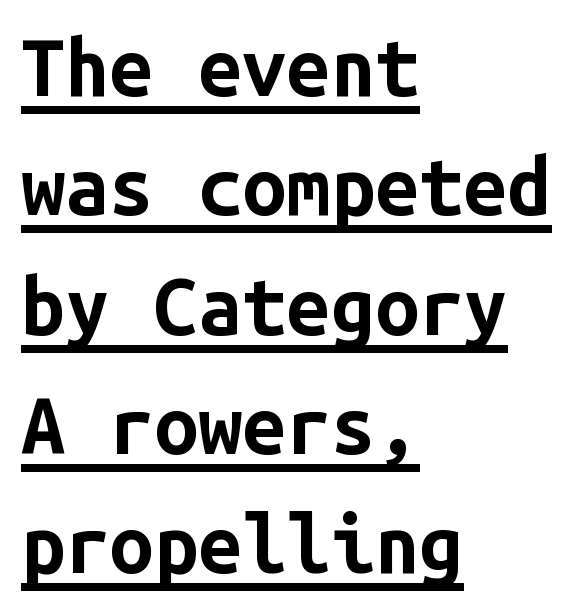
{"serif": "no", "italic": "no", "bold": "yes", "weight": "bold", "width": "normal", "stroke_contrast": "low", "x_height": "medium", "monospaced": "yes", "underline": "yes", "align": "left", "line_spacing": "normal", "line_spacing_ratio": 1.51, "letter_spacing": "normal", "letter_spacing_em": 0.0, "glyph_px": 79}
